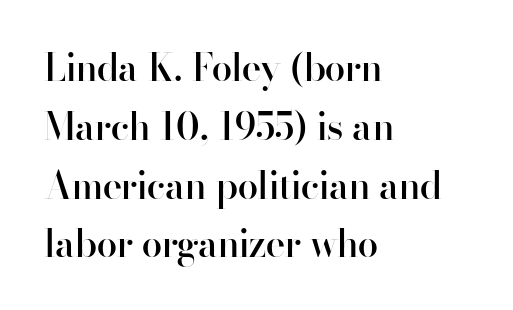
{"serif": "no", "italic": "no", "bold": "semi", "weight": "semibold", "width": "normal", "stroke_contrast": "high", "x_height": "small", "monospaced": "no", "underline": "no", "align": "left", "line_spacing": "normal", "line_spacing_ratio": 1.59, "letter_spacing": "normal", "letter_spacing_em": 0.0, "glyph_px": 37}
